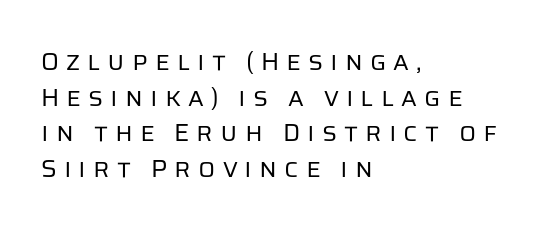
Q: Is the text bold? A: No.
Q: Is the text italic (slanted)? A: No, it is upright.
Q: Is the text underlined? A: No.
Q: How is the paragraph aligned? A: Left-aligned.
Q: Is the spacing between letters normal or unusually wide? A: Unusually wide.
Q: Is the spacing between lines tight, normal or loose? A: Normal.
